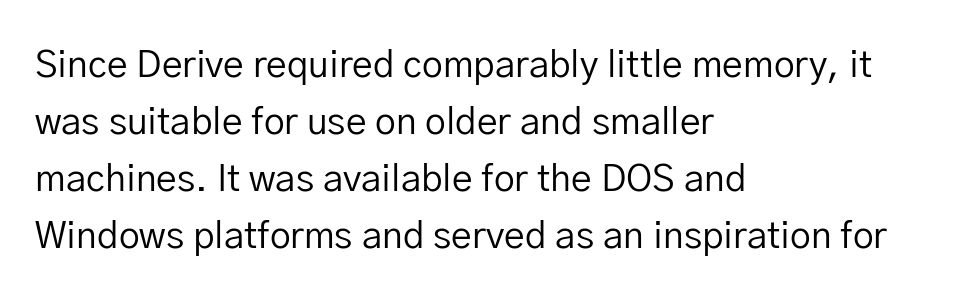
Q: Is the text bold? A: No.
Q: Is the text italic (slanted)? A: No, it is upright.
Q: Is the typeface a serif or a sans-serif typeface? A: Sans-serif.
Q: Is the text underlined? A: No.
Q: How is the paragraph aligned? A: Left-aligned.
Q: Is the spacing between letters normal or unusually wide? A: Normal.
Q: Is the spacing between lines tight, normal or loose? A: Normal.
Q: Width (condensed, normal, or wide)? A: Normal.
Q: Stroke contrast? A: Low.
Q: x-height? A: Medium.
Q: Monospaced? A: No.
